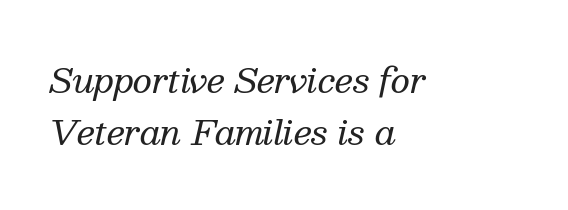
{"serif": "yes", "italic": "yes", "lean": "right", "slant_degrees": 13, "bold": "no", "weight": "regular", "width": "normal", "stroke_contrast": "medium", "x_height": "medium", "monospaced": "no", "underline": "no", "align": "left", "line_spacing": "normal", "line_spacing_ratio": 1.52, "letter_spacing": "normal", "letter_spacing_em": 0.0, "glyph_px": 34}
